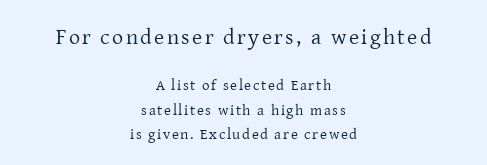
The image shows 22 px text type, upright; set centered, normal line spacing (1.65x), not underlined; the first (top) block is 1.47x larger.
